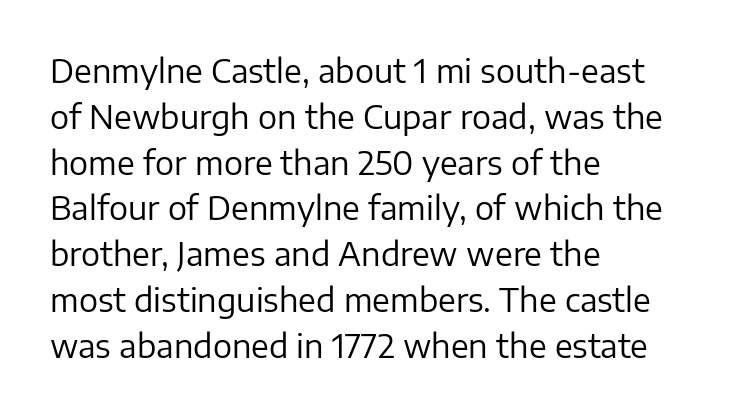
The image shows 32 px regular-weight sans-serif type, upright; set left-aligned, normal line spacing (1.43x), normal letter spacing, not underlined; low stroke contrast and a medium x-height.
